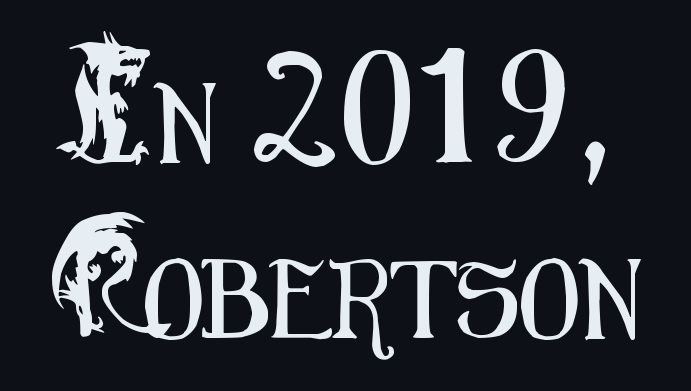
The image shows 79 px condensed sans-serif type, upright; set loose line spacing (2.23x), normal letter spacing, not underlined; medium stroke contrast and a small x-height.
